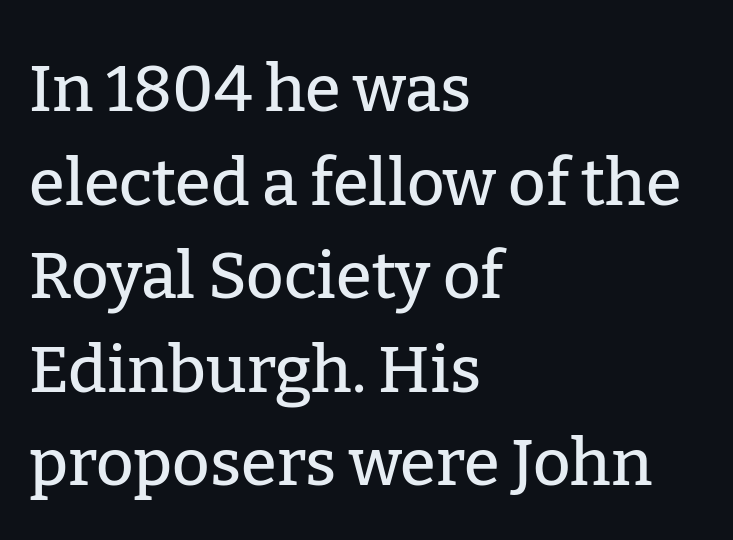
Caption: standard tracking, unaltered. The letters stand straight up with perfectly vertical stems. The rendering anchors every line to the left-hand side. Unlike a clean sans, this face finishes its strokes with serifs. The specimen omits any rule beneath the text block's lines.
